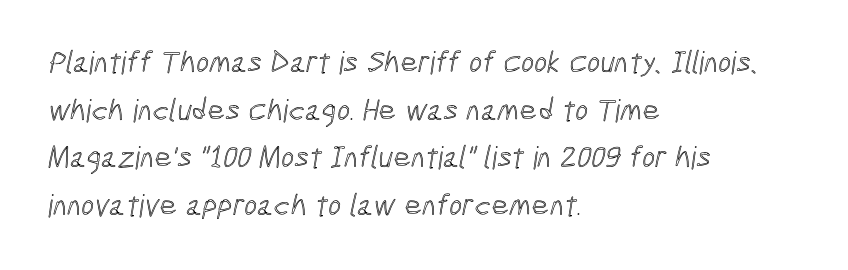
Q: Is the text underlined? A: No.
Q: How is the paragraph aligned? A: Left-aligned.
Q: Is the spacing between letters normal or unusually wide? A: Normal.
Q: Is the spacing between lines tight, normal or loose? A: Normal.
Q: Width (condensed, normal, or wide)? A: Condensed.
Q: x-height? A: Medium.
Q: Monospaced? A: No.
